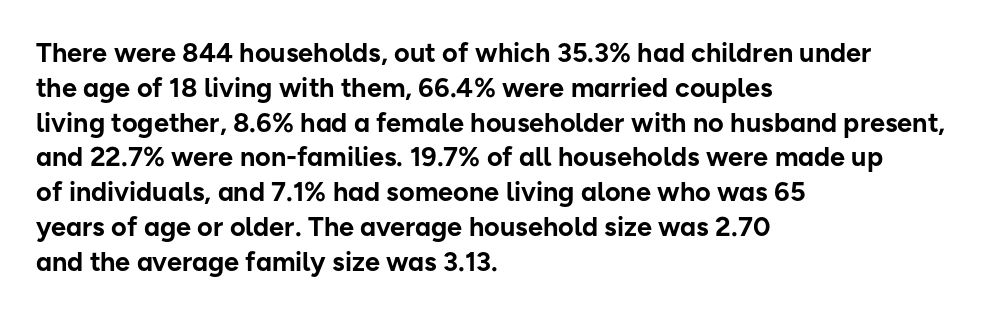
Q: Is the text bold? A: Yes.
Q: Is the text italic (slanted)? A: No, it is upright.
Q: Is the text underlined? A: No.
Q: How is the paragraph aligned? A: Left-aligned.
Q: Is the spacing between letters normal or unusually wide? A: Normal.
Q: Is the spacing between lines tight, normal or loose? A: Normal.
